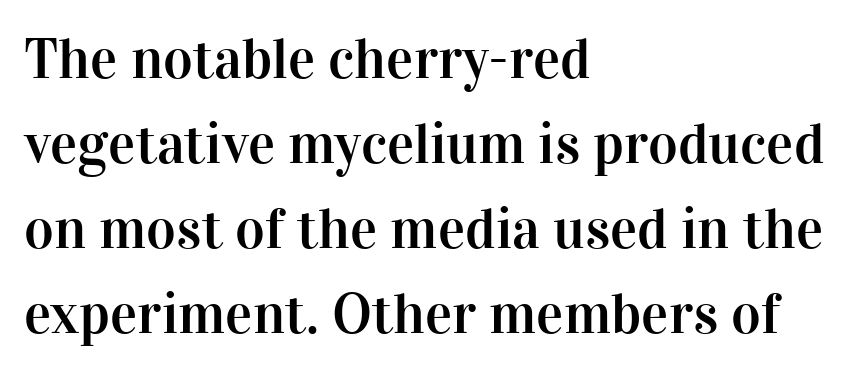
{"serif": "yes", "italic": "no", "width": "normal", "stroke_contrast": "high", "x_height": "medium", "monospaced": "no", "underline": "no", "align": "left", "line_spacing": "normal", "line_spacing_ratio": 1.49, "letter_spacing": "normal", "letter_spacing_em": 0.0, "glyph_px": 57}
